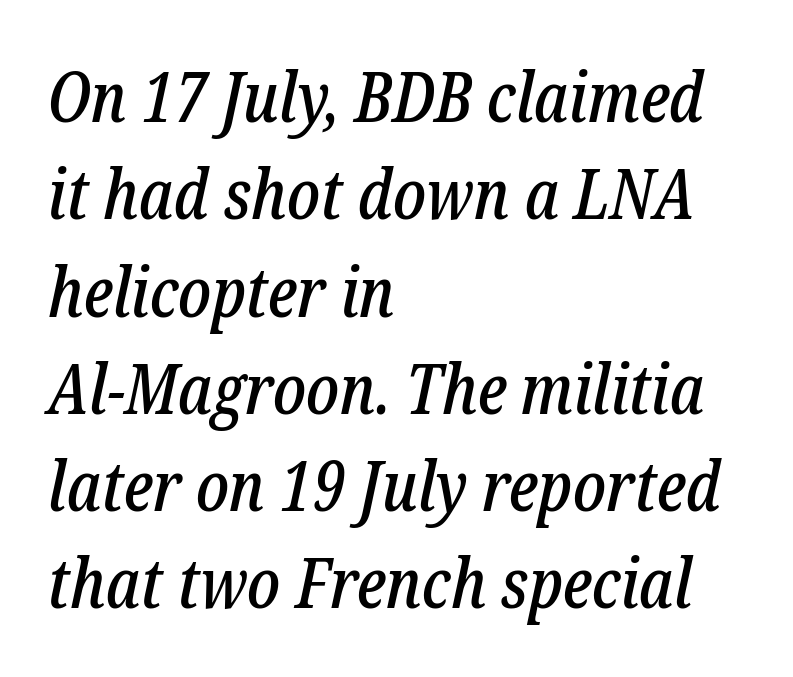
The image shows 70 px condensed serif type, italic (leaning right); set left-aligned, normal line spacing (1.39x), normal letter spacing, not underlined; low stroke contrast and a medium x-height.
